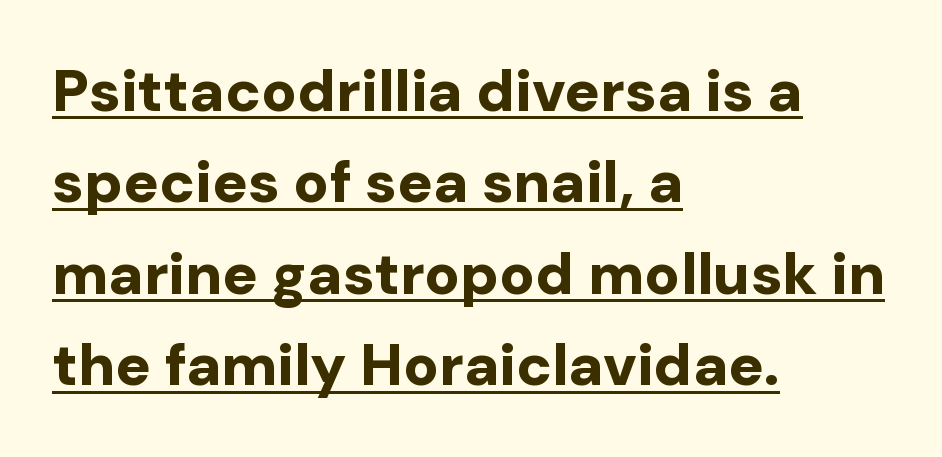
{"serif": "no", "italic": "no", "bold": "yes", "weight": "bold", "width": "normal", "stroke_contrast": "low", "x_height": "medium", "monospaced": "no", "underline": "yes", "align": "left", "line_spacing": "normal", "line_spacing_ratio": 1.55, "letter_spacing": "normal", "letter_spacing_em": 0.0, "glyph_px": 59}
